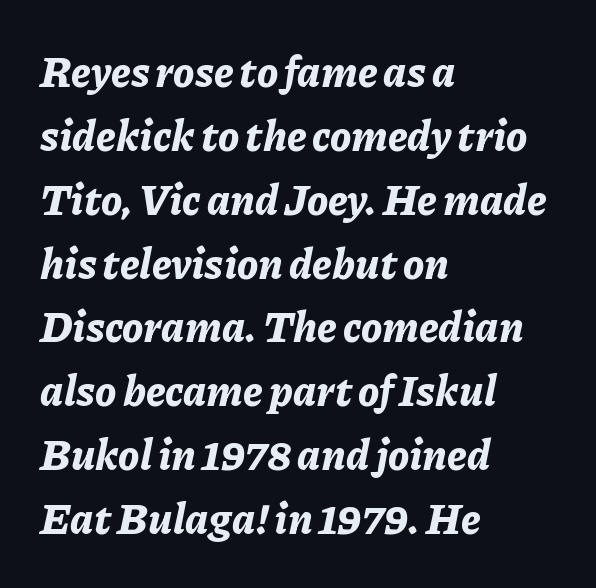
Q: Is the text bold? A: Yes.
Q: Is the text italic (slanted)? A: Yes, it leans right by about 11 degrees.
Q: Is the text underlined? A: No.
Q: How is the paragraph aligned? A: Left-aligned.
Q: Is the spacing between letters normal or unusually wide? A: Normal.
Q: Is the spacing between lines tight, normal or loose? A: Normal.
Q: Width (condensed, normal, or wide)? A: Normal.
Q: Stroke contrast? A: Low.
Q: x-height? A: Medium.
Q: Monospaced? A: No.
